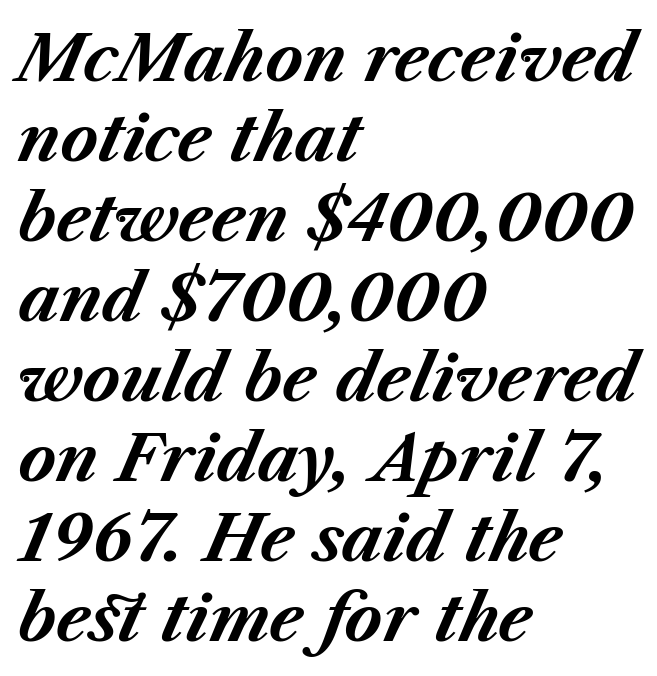
The sample has been set heavy, in full bold. How are the letters spaced? Ordinarily, with no added tracking. A typesetter would call this proportional, since set widths differ per character. In terms of posture, this sample is oblique. Line starts are locked; line ends wander. Normally led — the rows are evenly, conventionally spaced.
